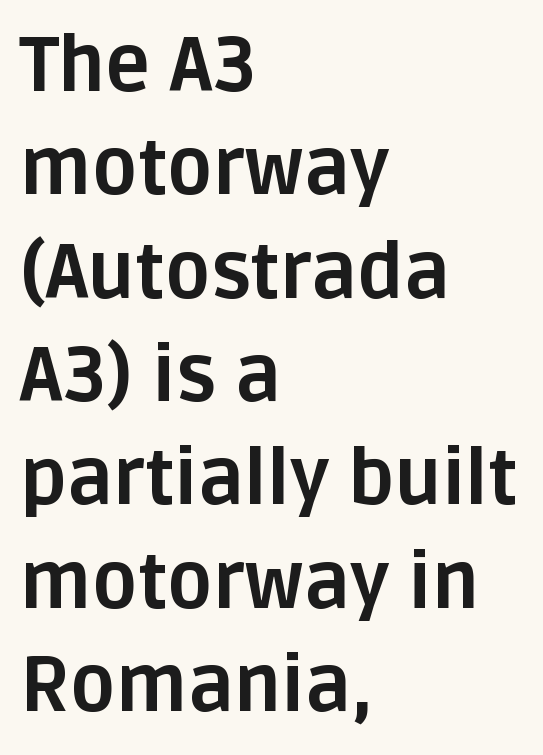
The image shows 76 px bold sans-serif type, upright; set left-aligned, normal line spacing (1.36x), normal letter spacing, not underlined; low stroke contrast and a large x-height.
